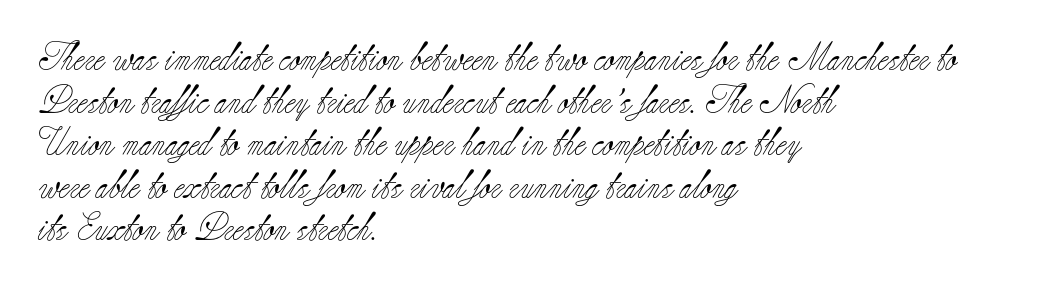
Check the space under the baseline: it is left empty. Each word holds together tightly as a unit, with standard inter-letter gaps. Is the type heavy? It reads as light-to-regular instead. Letterform terminals end in serifs throughout the passage.
